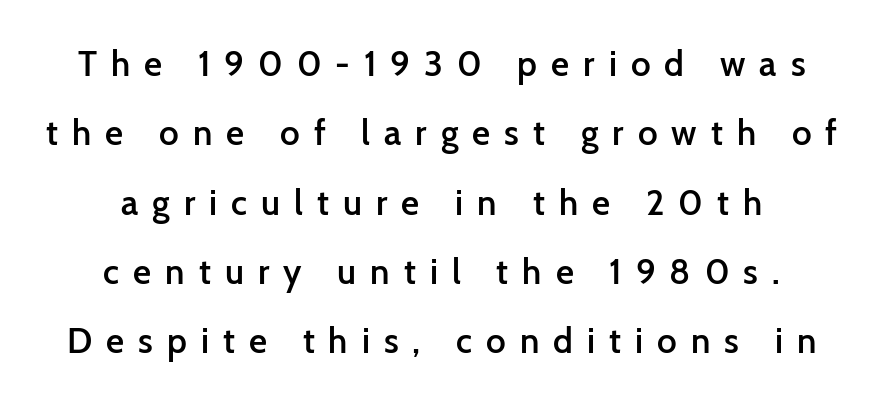
The image shows 35 px semibold sans-serif type, upright; set centered, loose line spacing (1.98x), unusually wide letter spacing (+0.4 em), not underlined; low stroke contrast and a medium x-height.
